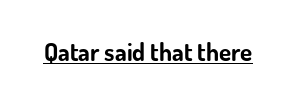
{"italic": "no", "bold": "yes", "underline": "yes", "letter_spacing": "normal", "letter_spacing_em": 0.0, "glyph_px": 25}
